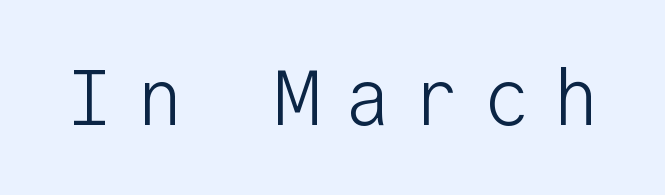
{"serif": "no", "italic": "no", "bold": "no", "weight": "light", "width": "normal", "stroke_contrast": "low", "x_height": "medium", "monospaced": "yes", "underline": "no", "letter_spacing": "wide", "letter_spacing_em": 0.29, "glyph_px": 78}
